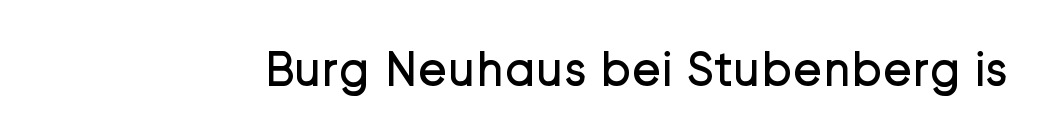
Q: Is the text bold? A: No.
Q: Is the text italic (slanted)? A: No, it is upright.
Q: Is the typeface a serif or a sans-serif typeface? A: Sans-serif.
Q: Is the text underlined? A: No.
Q: Is the spacing between letters normal or unusually wide? A: Normal.
Q: Width (condensed, normal, or wide)? A: Normal.
Q: Stroke contrast? A: Low.
Q: x-height? A: Medium.
Q: Monospaced? A: No.
